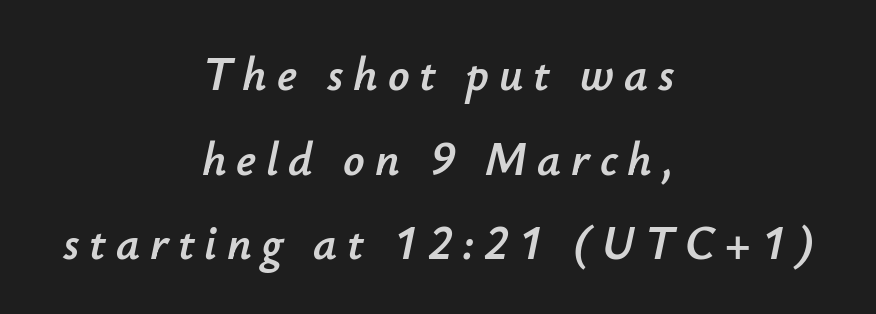
Q: Is the text italic (slanted)? A: Yes, it leans right by about 12 degrees.
Q: Is the text underlined? A: No.
Q: How is the paragraph aligned? A: Centered.
Q: Is the spacing between letters normal or unusually wide? A: Unusually wide.
Q: Width (condensed, normal, or wide)? A: Normal.
Q: Stroke contrast? A: Low.
Q: x-height? A: Small.
Q: Monospaced? A: No.
